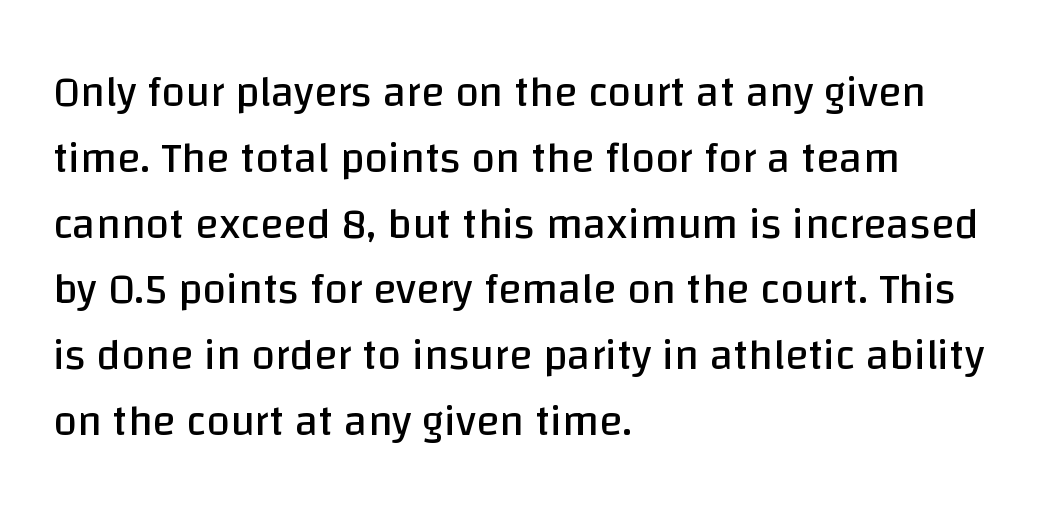
Q: Is the text bold? A: No.
Q: Is the text italic (slanted)? A: No, it is upright.
Q: Is the typeface a serif or a sans-serif typeface? A: Sans-serif.
Q: Is the text underlined? A: No.
Q: How is the paragraph aligned? A: Left-aligned.
Q: Is the spacing between letters normal or unusually wide? A: Normal.
Q: Is the spacing between lines tight, normal or loose? A: Normal.
Q: Width (condensed, normal, or wide)? A: Normal.
Q: Stroke contrast? A: Low.
Q: x-height? A: Large.
Q: Monospaced? A: No.
